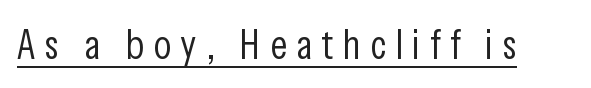
Q: Is the text bold? A: No.
Q: Is the text italic (slanted)? A: No, it is upright.
Q: Is the typeface a serif or a sans-serif typeface? A: Sans-serif.
Q: Is the text underlined? A: Yes.
Q: Is the spacing between letters normal or unusually wide? A: Unusually wide.
Q: Width (condensed, normal, or wide)? A: Condensed.
Q: Stroke contrast? A: Low.
Q: x-height? A: Medium.
Q: Monospaced? A: No.
